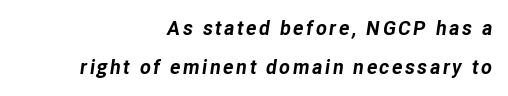
{"italic": "yes", "lean": "right", "slant_degrees": 8, "bold": "yes", "underline": "no", "align": "right", "line_spacing": "loose", "line_spacing_ratio": 1.96, "glyph_px": 20}
